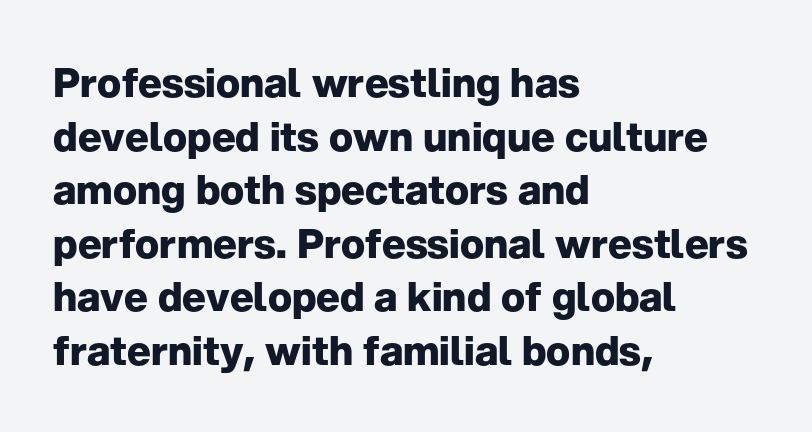
The image shows 40 px heavy sans-serif type, upright; set left-aligned, normal line spacing (1.34x), normal letter spacing, not underlined; low stroke contrast and a medium x-height.
